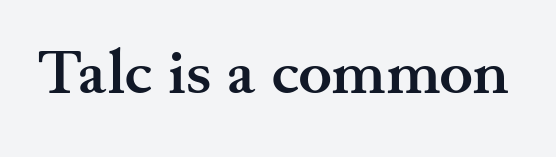
The image shows 63 px semibold, wide serif type, upright; set normal letter spacing, not underlined; medium stroke contrast and a small x-height.
